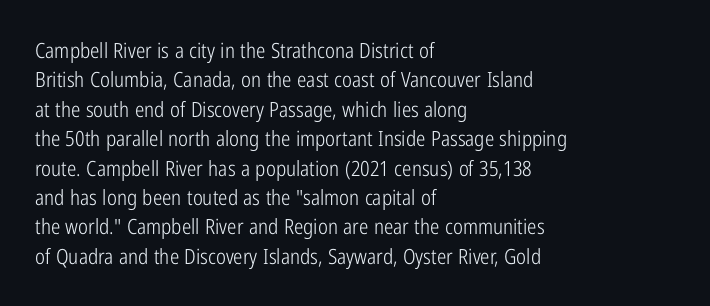
{"italic": "no", "bold": "no", "underline": "no", "align": "left", "line_spacing": "normal", "line_spacing_ratio": 1.4, "letter_spacing": "normal", "letter_spacing_em": 0.0, "glyph_px": 21}
